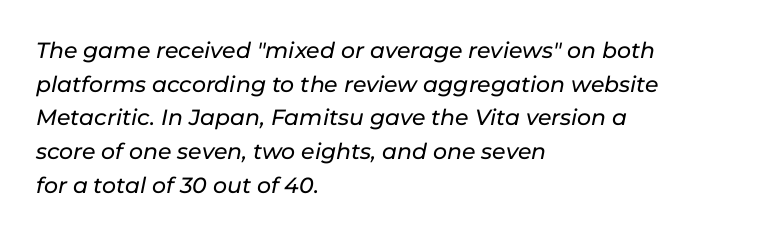
Q: Is the text italic (slanted)? A: Yes, it leans right by about 11 degrees.
Q: Is the text underlined? A: No.
Q: How is the paragraph aligned? A: Left-aligned.
Q: Is the spacing between letters normal or unusually wide? A: Normal.
Q: Is the spacing between lines tight, normal or loose? A: Normal.
